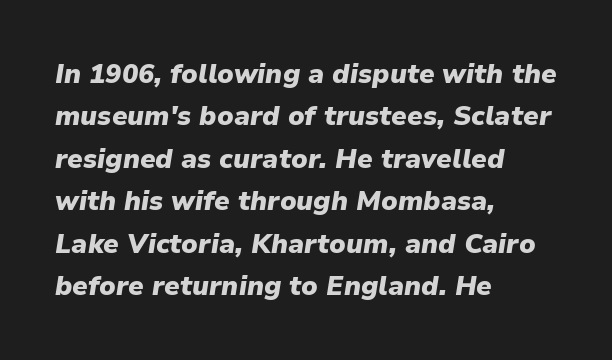
Q: Is the text bold? A: Yes.
Q: Is the text italic (slanted)? A: Yes, it leans right by about 9 degrees.
Q: Is the text underlined? A: No.
Q: How is the paragraph aligned? A: Left-aligned.
Q: Is the spacing between letters normal or unusually wide? A: Normal.
Q: Is the spacing between lines tight, normal or loose? A: Normal.
